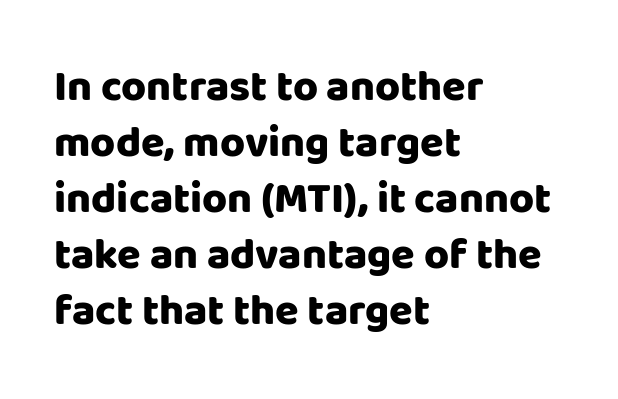
The font family rendered here belongs to the sans-serif group. Clear beneath every line of the passage. Layout note: lines flush left. Caption: bold face, heavy strokes.
